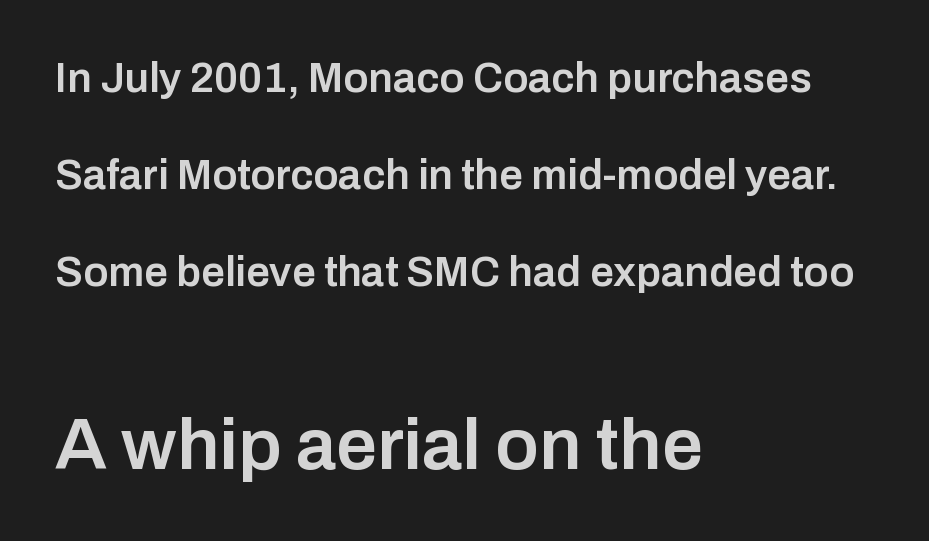
No italicization has been applied; the sample stays upright. Honestly, there is no underline to notice here at all. Varying glyph widths throughout — classic text-font behaviour. The characters display no serif detailing; their extremities are plain. Compared with typical body copy, the letter spacing here is the same.
